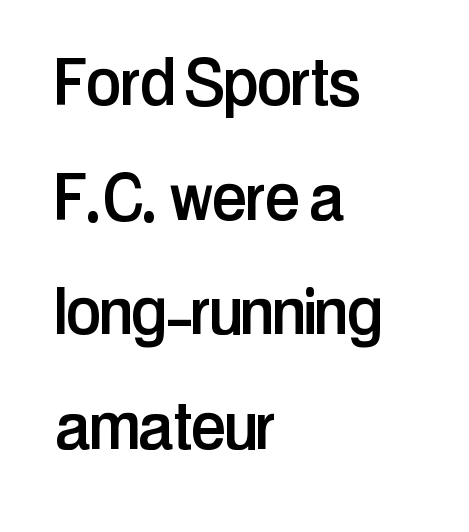
The image shows 79 px condensed sans-serif type, upright; set left-aligned, normal line spacing (1.45x), normal letter spacing, not underlined; low stroke contrast and a medium x-height.
